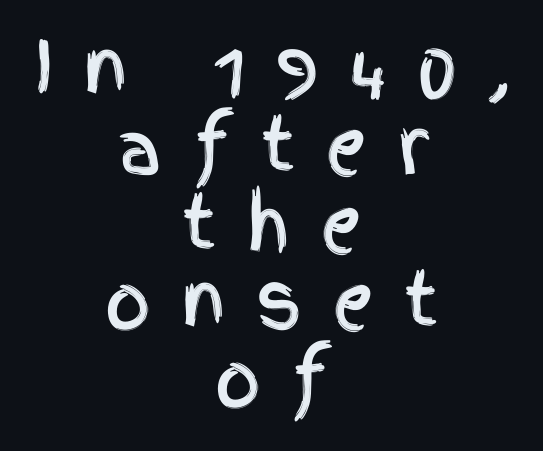
Q: Is the text italic (slanted)? A: No, it is upright.
Q: Is the typeface a serif or a sans-serif typeface? A: Sans-serif.
Q: Is the text underlined? A: No.
Q: How is the paragraph aligned? A: Centered.
Q: Is the spacing between letters normal or unusually wide? A: Unusually wide.
Q: Is the spacing between lines tight, normal or loose? A: Tight.
Q: Width (condensed, normal, or wide)? A: Condensed.
Q: x-height? A: Large.
Q: Monospaced? A: No.
